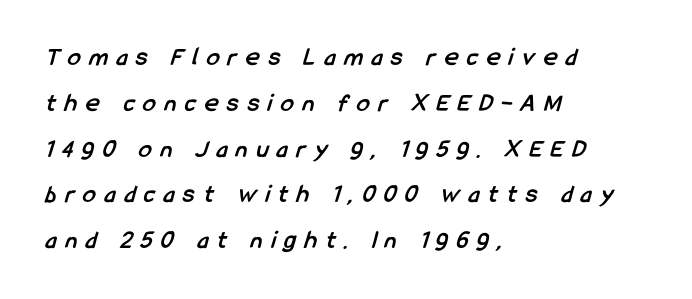
{"bold": "yes", "underline": "no", "align": "left", "line_spacing_ratio": 1.76, "letter_spacing": "wide", "letter_spacing_em": 0.34, "glyph_px": 26}
